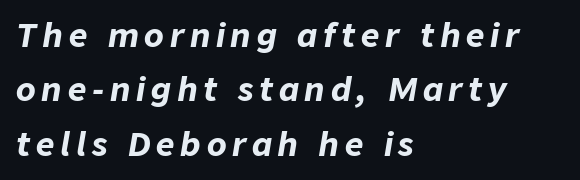
The strip under each line holds only bare page. Chunky letters — that's bold for sure. You can tell it's italic because the verticals aren't actually vertical. The face used here is proportionally spaced, like ordinary book or web type. The passage shown stacks its lines at a standard gap.
